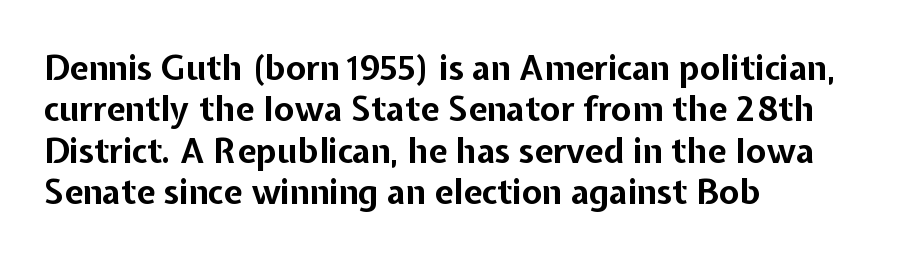
The lines are quadded left. It's the straight-up-and-down kind of type. Standard letterfit; no display-style spreading of the glyphs. On the weight axis this lands at bold, roughly 700. The letters advance in unequal steps, a hallmark of proportional type. Rule under the text: the space is simply empty.
